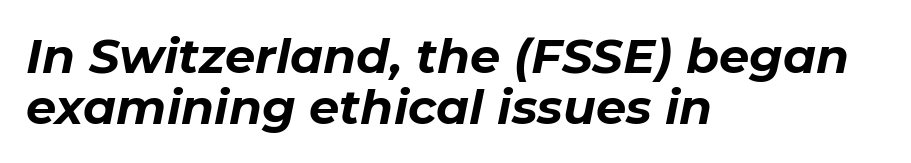
Q: Is the text bold? A: Yes.
Q: Is the text italic (slanted)? A: Yes, it leans right by about 11 degrees.
Q: Is the text underlined? A: No.
Q: How is the paragraph aligned? A: Left-aligned.
Q: Is the spacing between letters normal or unusually wide? A: Normal.
Q: Is the spacing between lines tight, normal or loose? A: Tight.
Q: Width (condensed, normal, or wide)? A: Normal.
Q: Stroke contrast? A: Low.
Q: x-height? A: Medium.
Q: Monospaced? A: No.
